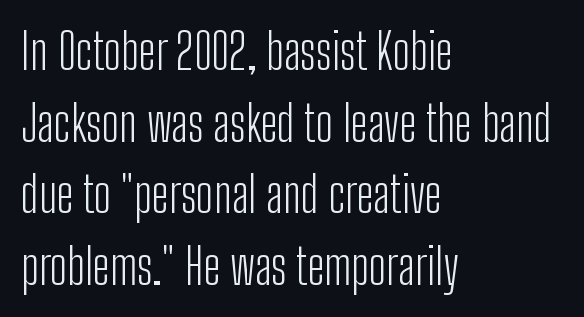
{"serif": "no", "italic": "no", "bold": "no", "weight": "light", "width": "condensed", "stroke_contrast": "low", "x_height": "medium", "monospaced": "no", "underline": "no", "align": "left", "line_spacing": "normal", "line_spacing_ratio": 1.46, "letter_spacing": "normal", "letter_spacing_em": 0.0, "glyph_px": 49}
